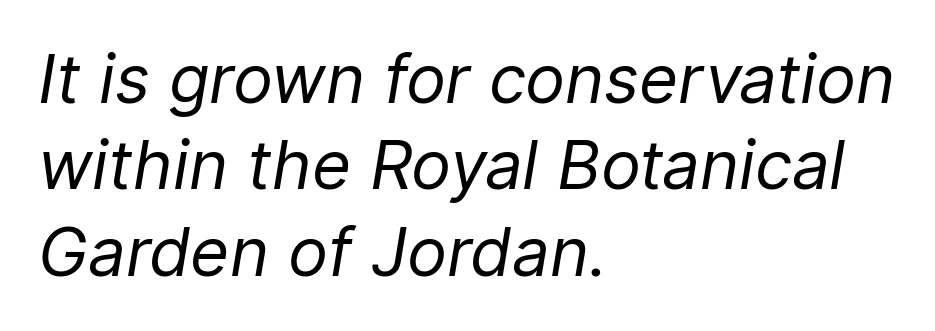
Q: Is the text bold? A: No.
Q: Is the text italic (slanted)? A: Yes, it leans right by about 9 degrees.
Q: Is the text underlined? A: No.
Q: How is the paragraph aligned? A: Left-aligned.
Q: Is the spacing between letters normal or unusually wide? A: Normal.
Q: Is the spacing between lines tight, normal or loose? A: Normal.
Q: Width (condensed, normal, or wide)? A: Normal.
Q: Stroke contrast? A: Low.
Q: x-height? A: Medium.
Q: Monospaced? A: No.
